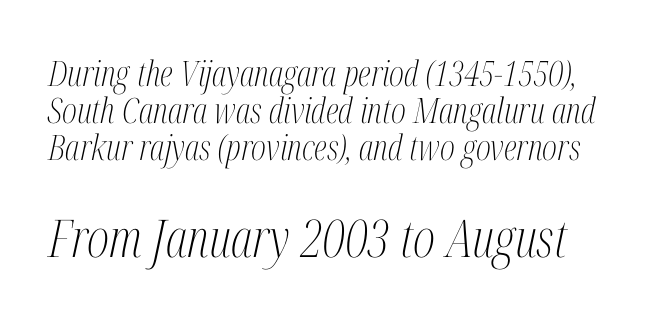
{"serif": "yes", "italic": "yes", "lean": "right", "slant_degrees": 12, "bold": "no", "weight": "light", "width": "condensed", "stroke_contrast": "medium", "x_height": "medium", "monospaced": "no", "underline": "no", "line_spacing": "tight", "line_spacing_ratio": 1.06, "letter_spacing": "normal", "letter_spacing_em": 0.0, "larger_block": "second", "size_ratio": 1.49, "glyph_px": 52}
